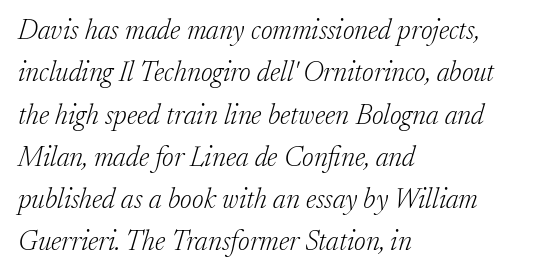
{"serif": "yes", "italic": "yes", "lean": "right", "slant_degrees": 17, "bold": "no", "weight": "light", "width": "normal", "stroke_contrast": "low", "x_height": "medium", "monospaced": "no", "underline": "no", "align": "left", "line_spacing": "normal", "line_spacing_ratio": 1.51, "letter_spacing": "normal", "letter_spacing_em": 0.0, "glyph_px": 28}
